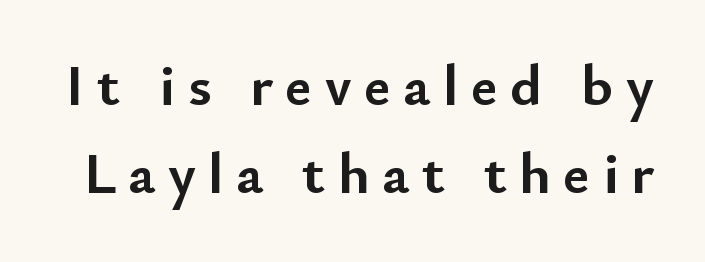
{"serif": "no", "italic": "no", "bold": "yes", "weight": "semibold", "width": "normal", "stroke_contrast": "low", "x_height": "small", "monospaced": "no", "underline": "no", "line_spacing": "normal", "line_spacing_ratio": 1.49, "letter_spacing": "wide", "letter_spacing_em": 0.21, "glyph_px": 59}
